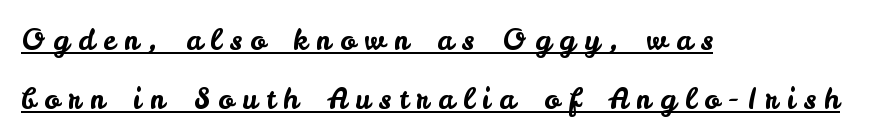
Do the characters align in a grid? No, the font is proportional. Underline: present. Each word looks stretched out because of the extra space between its letters. The text was rendered using a sans face with plain stroke endings.
